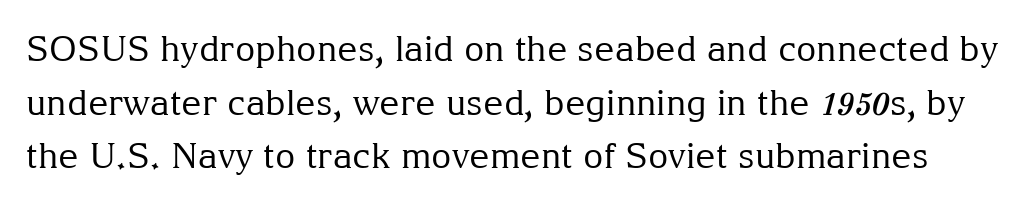
{"serif": "yes", "italic": "no", "bold": "no", "weight": "regular", "width": "normal", "stroke_contrast": "medium", "x_height": "medium", "monospaced": "no", "underline": "no", "line_spacing": "normal", "line_spacing_ratio": 1.53, "letter_spacing": "normal", "letter_spacing_em": 0.0, "glyph_px": 35}
